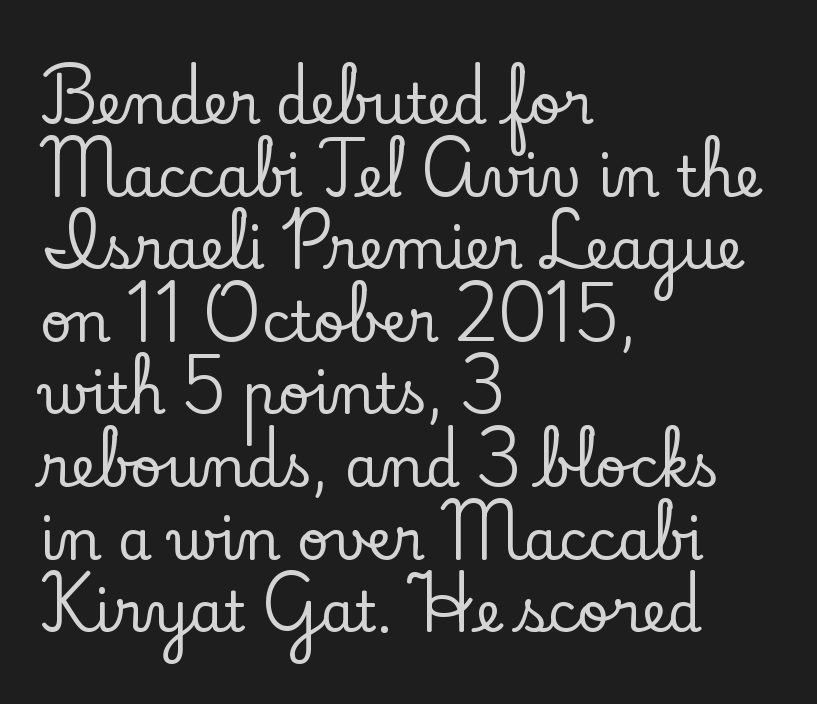
{"serif": "yes", "italic": "no", "width": "normal", "stroke_contrast": "low", "x_height": "small", "monospaced": "no", "underline": "no", "align": "left", "line_spacing": "normal", "line_spacing_ratio": 1.32, "letter_spacing": "normal", "letter_spacing_em": 0.0, "glyph_px": 55}
